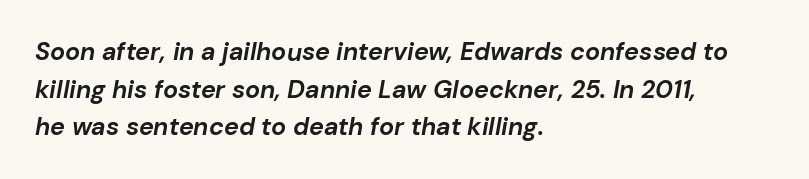
Q: Is the text bold? A: Yes.
Q: Is the text italic (slanted)? A: Yes, it leans right by about 10 degrees.
Q: Is the text underlined? A: No.
Q: How is the paragraph aligned? A: Left-aligned.
Q: Is the spacing between letters normal or unusually wide? A: Normal.
Q: Is the spacing between lines tight, normal or loose? A: Normal.
